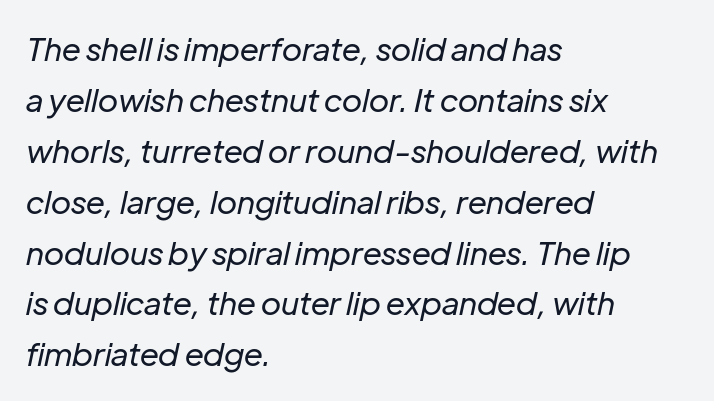
Beneath every word, the page is bare. Reading down the block, your eye returns to a fixed left position each line. Interline gaps are of average width in this sample. The gaps between neighbouring characters are ordinary and unremarkable.
